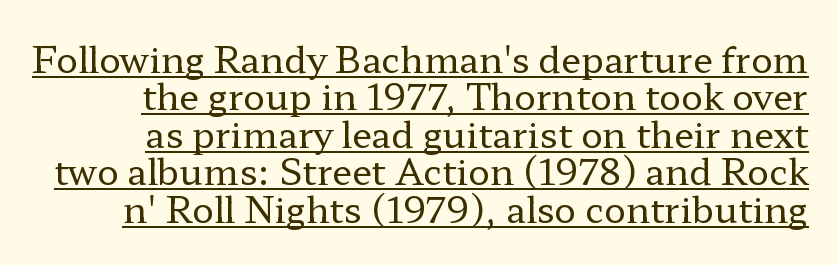
{"serif": "yes", "italic": "no", "bold": "no", "weight": "regular", "width": "wide", "stroke_contrast": "low", "x_height": "medium", "monospaced": "no", "underline": "yes", "line_spacing": "tight", "line_spacing_ratio": 1.04, "letter_spacing": "normal", "letter_spacing_em": 0.0, "glyph_px": 36}
